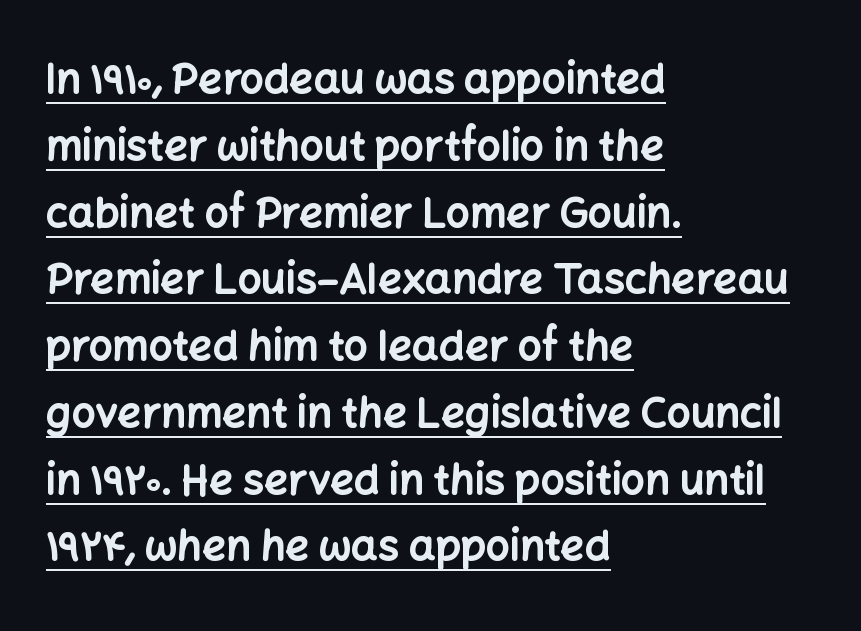
{"serif": "no", "italic": "no", "bold": "yes", "weight": "bold", "width": "normal", "stroke_contrast": "low", "x_height": "medium", "monospaced": "no", "underline": "yes", "align": "left", "line_spacing": "normal", "line_spacing_ratio": 1.59, "letter_spacing": "normal", "letter_spacing_em": 0.0, "glyph_px": 42}
